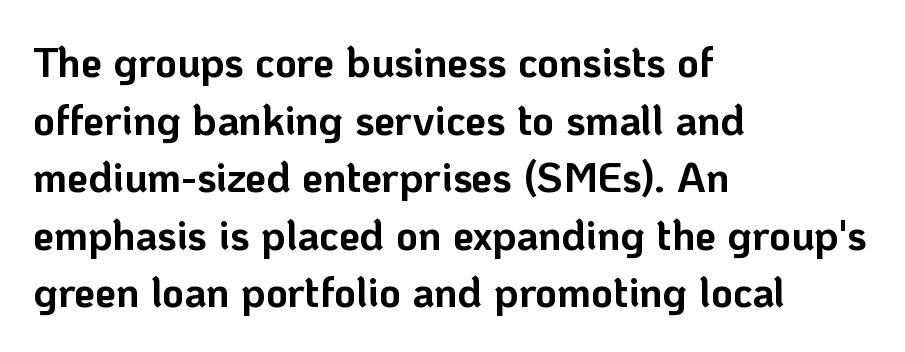
Q: Is the text bold? A: Yes.
Q: Is the text italic (slanted)? A: No, it is upright.
Q: Is the typeface a serif or a sans-serif typeface? A: Sans-serif.
Q: Is the text underlined? A: No.
Q: How is the paragraph aligned? A: Left-aligned.
Q: Is the spacing between letters normal or unusually wide? A: Normal.
Q: Is the spacing between lines tight, normal or loose? A: Normal.
Q: Width (condensed, normal, or wide)? A: Normal.
Q: Stroke contrast? A: Low.
Q: x-height? A: Medium.
Q: Monospaced? A: No.
